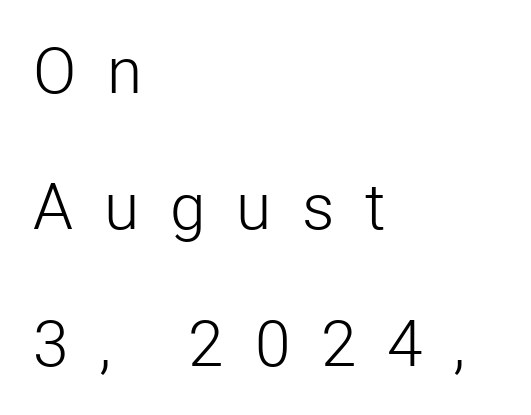
Q: Is the text bold? A: No.
Q: Is the text italic (slanted)? A: No, it is upright.
Q: Is the typeface a serif or a sans-serif typeface? A: Sans-serif.
Q: Is the text underlined? A: No.
Q: How is the paragraph aligned? A: Left-aligned.
Q: Is the spacing between letters normal or unusually wide? A: Unusually wide.
Q: Is the spacing between lines tight, normal or loose? A: Loose.
Q: Width (condensed, normal, or wide)? A: Normal.
Q: Stroke contrast? A: Low.
Q: x-height? A: Medium.
Q: Monospaced? A: No.
